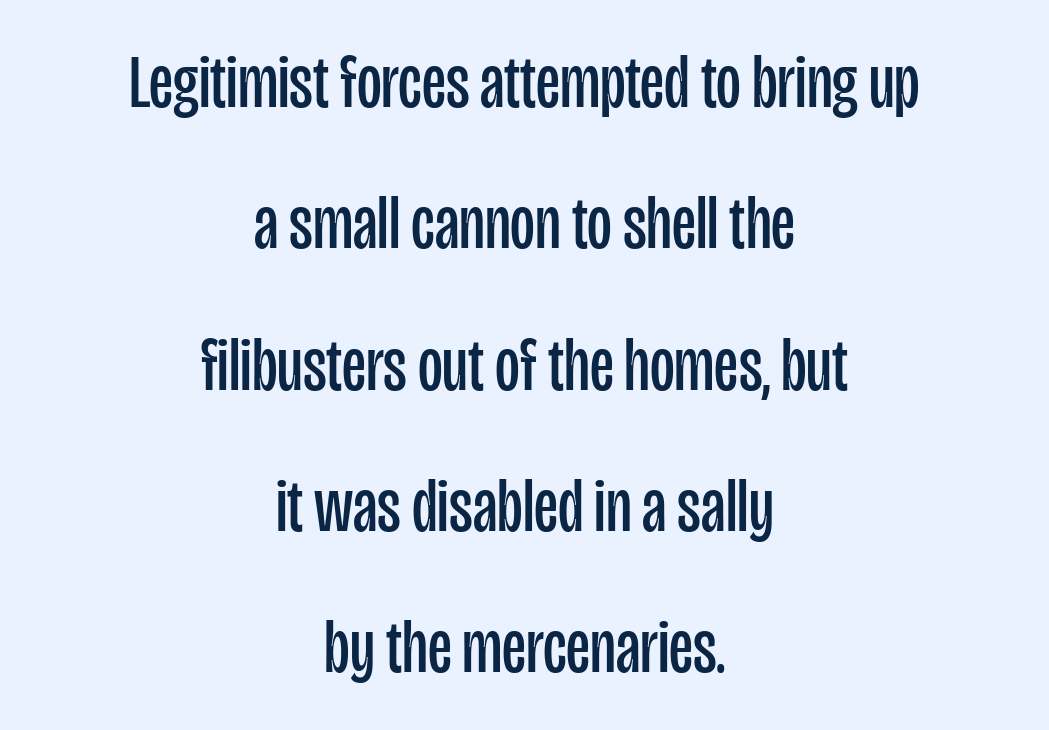
Italic? Not at all — the glyphs are vertical. Here the designer chose a conventional face with non-uniform glyph widths. No chunkiness to these letters — they're not bold. The face used here is a sans, in the tradition of grotesques and geometrics. Plain, unruled lines of type. One-word summary of the alignment: center.
